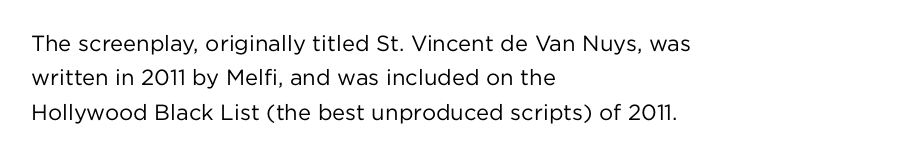
The specimen reads as upright at a glance. Is the stroke heavy? The answer is a plain regular-or-lighter. Clear beneath every line of the passage. Notice how descenders clear the ascenders below comfortably — that's standard leading.
